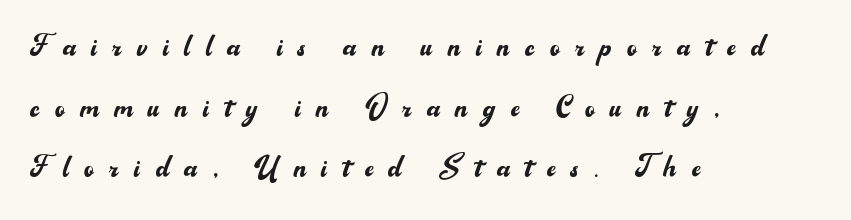
{"serif": "no", "bold": "no", "weight": "regular", "width": "normal", "stroke_contrast": "medium", "x_height": "small", "monospaced": "no", "underline": "no", "align": "left", "line_spacing": "normal", "line_spacing_ratio": 1.64, "letter_spacing": "wide", "letter_spacing_em": 0.42, "glyph_px": 37}
